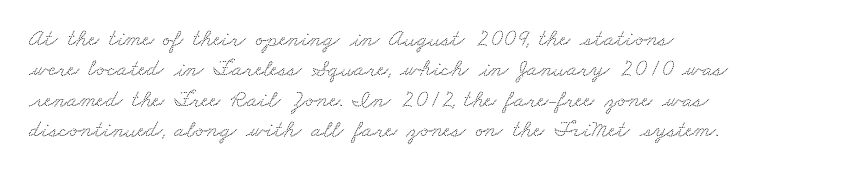
Q: Is the text underlined? A: No.
Q: How is the paragraph aligned? A: Left-aligned.
Q: Is the spacing between letters normal or unusually wide? A: Normal.
Q: Is the spacing between lines tight, normal or loose? A: Normal.
